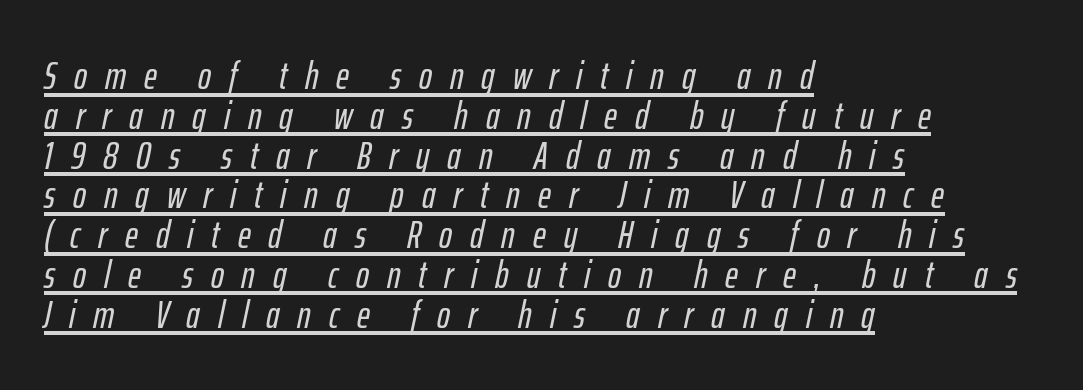
The passage is arranged the way most books set body copy — flush left. The lettering is marked with a stroke running underneath it. Reading down the column, the eye jumps only a short way to each next line. Quick note: italic. Display-style spreading of the glyphs; the letterfit is very open. The rendering uses natural spacing where letterforms have individual widths.
